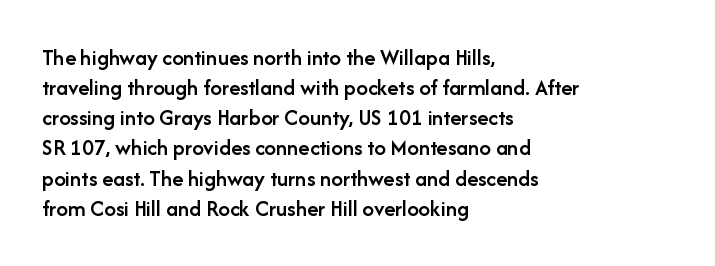
Q: Is the text bold? A: Semi-bold.
Q: Is the text italic (slanted)? A: No, it is upright.
Q: Is the text underlined? A: No.
Q: How is the paragraph aligned? A: Left-aligned.
Q: Is the spacing between letters normal or unusually wide? A: Normal.
Q: Is the spacing between lines tight, normal or loose? A: Normal.
